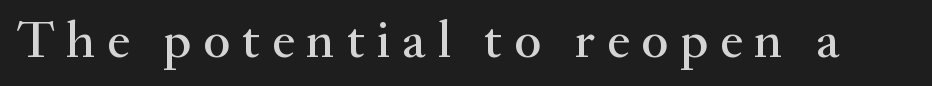
Short note: letters widely spaced. Look at the bottom of the vertical strokes: they flare into serifs here. Underline: absent. Proportional: the letters do not fall into vertical columns. Upright lettering throughout.
